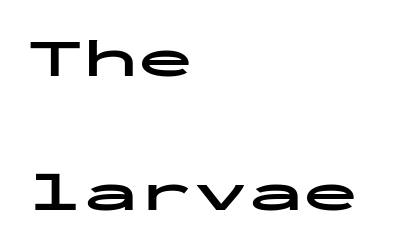
The image shows 55 px bold, wide sans-serif type, upright, monospaced; set left-aligned, loose line spacing (2.44x), normal letter spacing, not underlined; low stroke contrast and a medium x-height.
